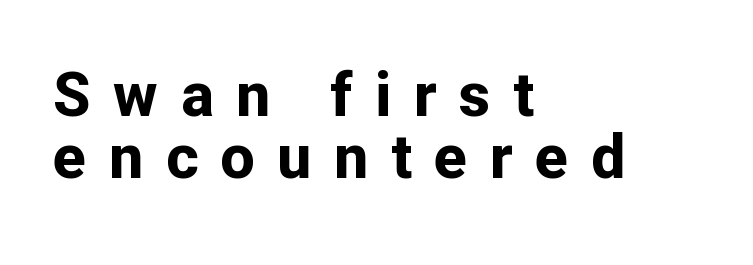
Leading: reduced. This rendering widens character spacing well past its baseline value. Think of a printed novel: that variable character pitch is what you see here. A roman cut, with each character standing at attention. Decoration check: the copy has no underline.
